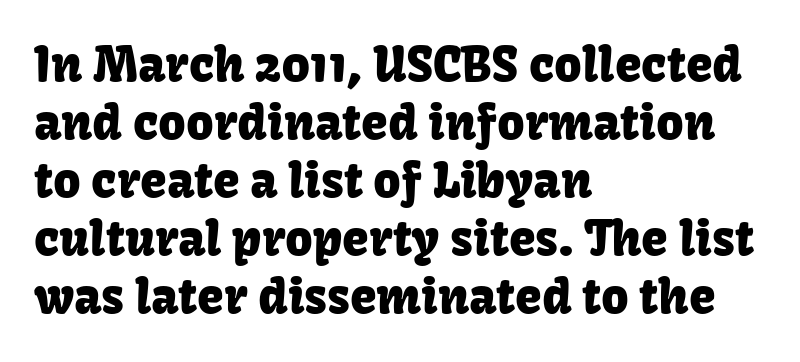
Ordinary non-slanted type is in use. Letterform terminals end flat and unadorned throughout the passage. The passage shown is typed in a proportional face where columns would drift. Here the glyphs are tracked normally, forming tight word shapes. Only glyphs here, with clear space below each row.
